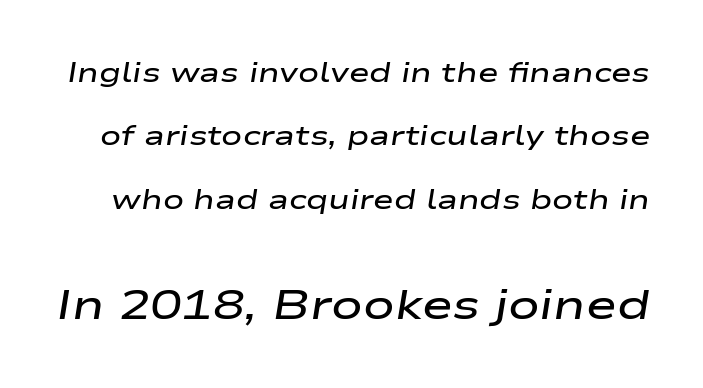
{"italic": "yes", "lean": "right", "slant_degrees": 9, "bold": "semi", "weight": "semibold", "width": "wide", "stroke_contrast": "low", "x_height": "medium", "monospaced": "no", "underline": "no", "line_spacing": "loose", "line_spacing_ratio": 2.26, "letter_spacing": "normal", "letter_spacing_em": 0.0, "larger_block": "second", "size_ratio": 1.5, "glyph_px": 42}
